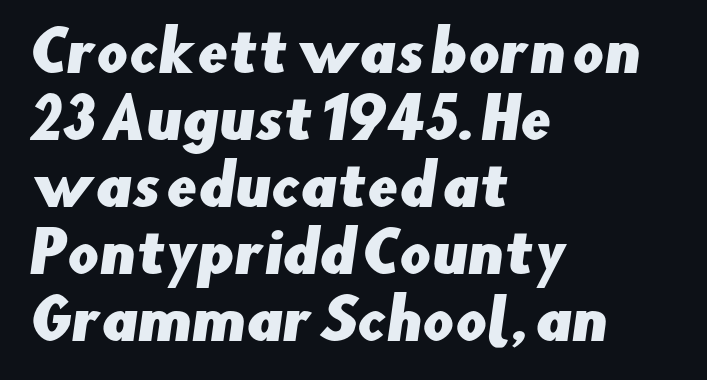
Q: Is the typeface a serif or a sans-serif typeface? A: Sans-serif.
Q: Is the text underlined? A: No.
Q: How is the paragraph aligned? A: Left-aligned.
Q: Is the spacing between letters normal or unusually wide? A: Normal.
Q: Width (condensed, normal, or wide)? A: Normal.
Q: Stroke contrast? A: Low.
Q: x-height? A: Small.
Q: Monospaced? A: No.
